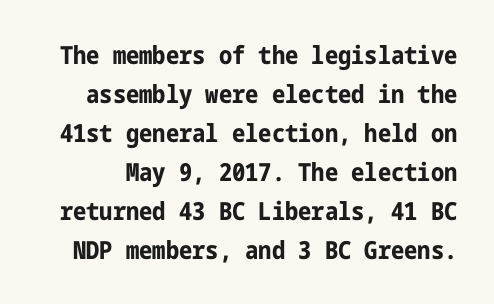
Q: Is the text bold? A: Yes.
Q: Is the text italic (slanted)? A: No, it is upright.
Q: Is the text underlined? A: No.
Q: Is the spacing between letters normal or unusually wide? A: Normal.
Q: Is the spacing between lines tight, normal or loose? A: Normal.
